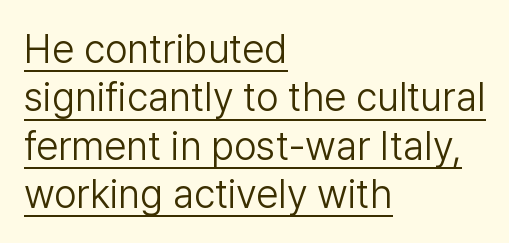
The image shows 40 px light sans-serif type, upright; set left-aligned, line spacing 1.21x, normal letter spacing, underlined; low stroke contrast and a medium x-height.
